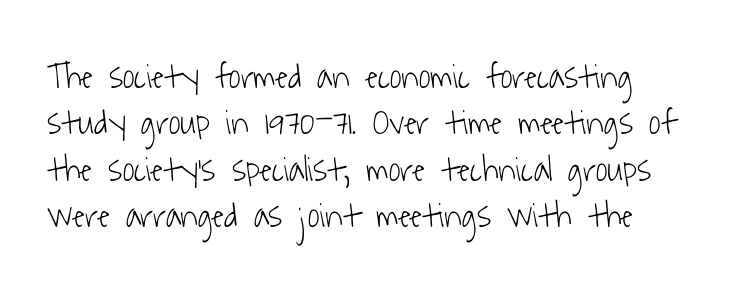
The image shows 36 px light, condensed sans-serif type; set left-aligned, normal line spacing (1.29x), normal letter spacing, not underlined; low stroke contrast and a medium x-height.
